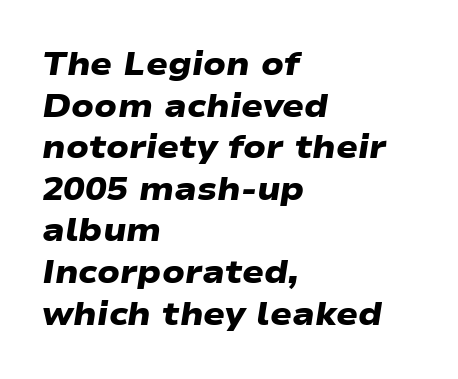
Q: Is the text bold? A: Yes.
Q: Is the typeface a serif or a sans-serif typeface? A: Sans-serif.
Q: Is the text underlined? A: No.
Q: How is the paragraph aligned? A: Left-aligned.
Q: Is the spacing between letters normal or unusually wide? A: Normal.
Q: Is the spacing between lines tight, normal or loose? A: Normal.
Q: Width (condensed, normal, or wide)? A: Wide.
Q: Stroke contrast? A: Low.
Q: x-height? A: Medium.
Q: Monospaced? A: No.
